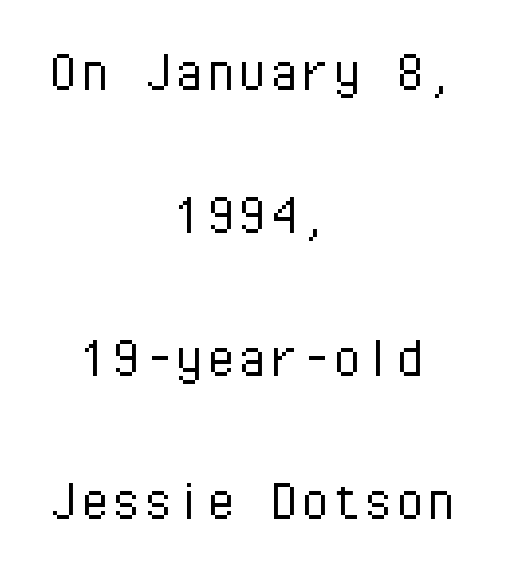
{"serif": "no", "italic": "no", "bold": "no", "weight": "light", "width": "normal", "stroke_contrast": "low", "x_height": "medium", "monospaced": "yes", "underline": "no", "align": "center", "line_spacing": "loose", "line_spacing_ratio": 2.27, "letter_spacing": "normal", "letter_spacing_em": 0.0, "glyph_px": 63}
